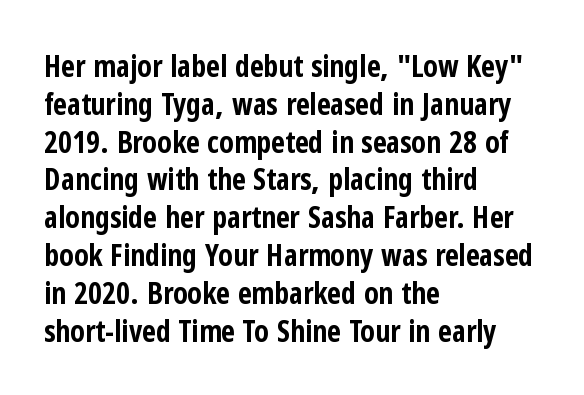
{"serif": "no", "italic": "no", "bold": "yes", "weight": "bold", "width": "condensed", "stroke_contrast": "low", "x_height": "medium", "monospaced": "no", "underline": "no", "align": "left", "line_spacing": "normal", "line_spacing_ratio": 1.26, "letter_spacing": "normal", "letter_spacing_em": 0.0, "glyph_px": 30}
